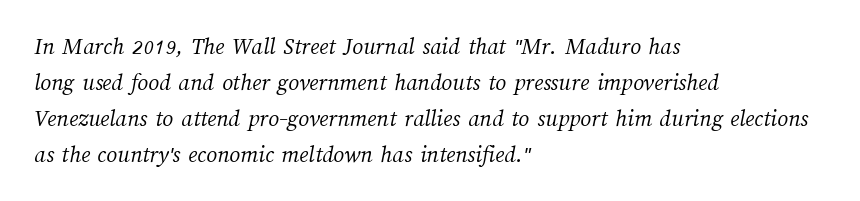
The image shows 24 px text type; set left-aligned, normal line spacing (1.5x), normal letter spacing, not underlined.
